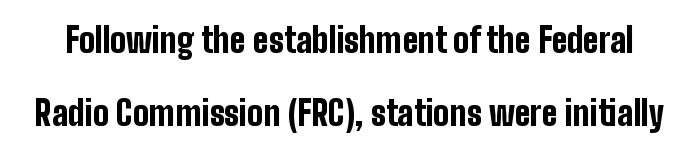
The image shows 34 px bold, condensed sans-serif type, upright; set loose line spacing (2.15x), normal letter spacing, not underlined; low stroke contrast and a medium x-height.
